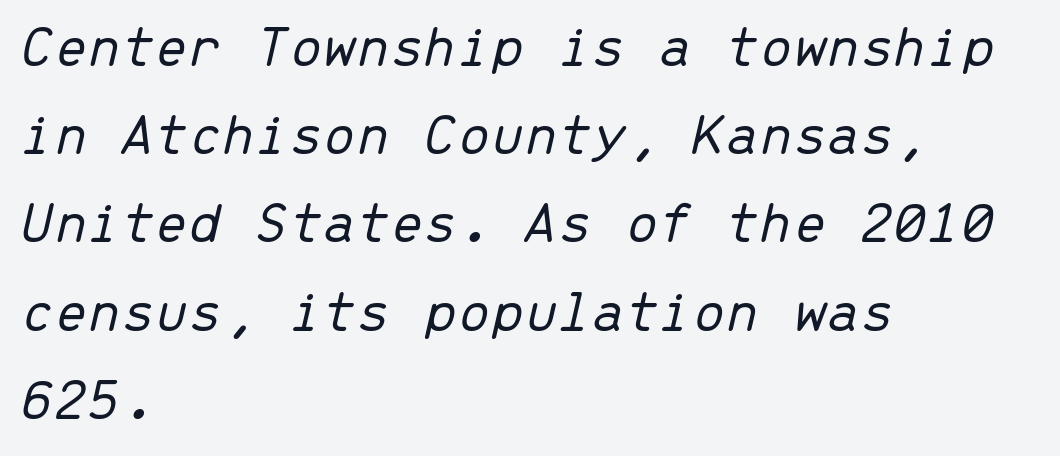
{"italic": "yes", "lean": "right", "slant_degrees": 13, "bold": "no", "weight": "light", "width": "normal", "stroke_contrast": "low", "x_height": "medium", "monospaced": "yes", "underline": "no", "align": "left", "line_spacing": "normal", "line_spacing_ratio": 1.47, "letter_spacing": "normal", "letter_spacing_em": 0.0, "glyph_px": 60}
